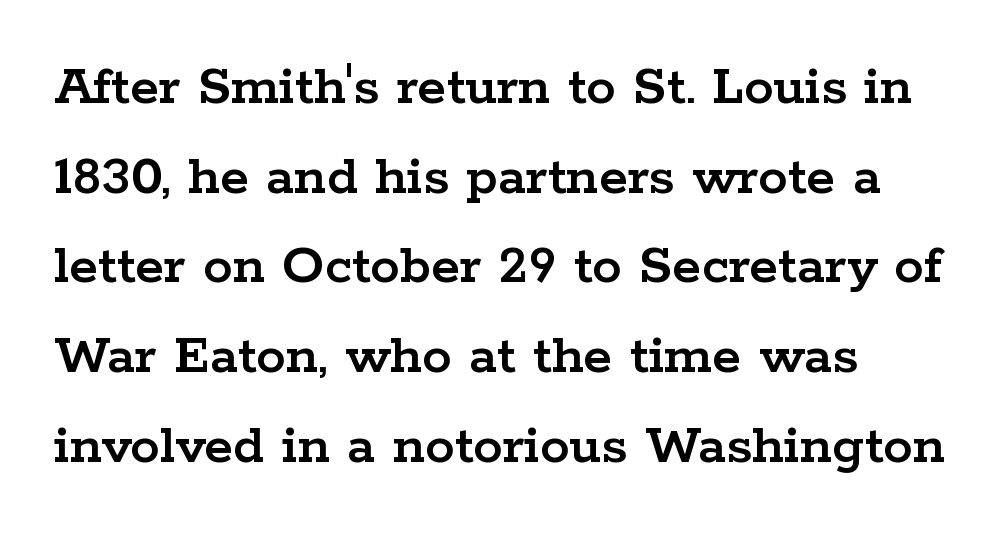
Vertical strokes here are truly vertical. Type without underlining. Regular leading. Here the glyphs are tracked normally, forming tight word shapes. Note the varied advance widths — an 'i' is clearly narrower than an 'm'.
